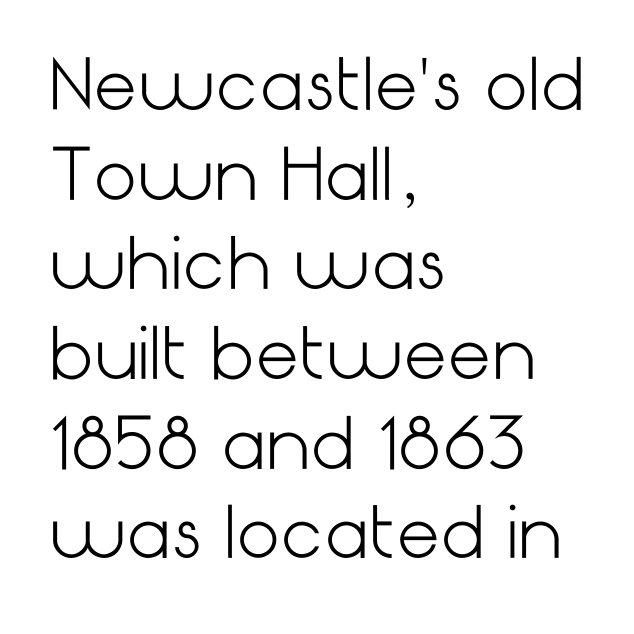
{"serif": "no", "italic": "no", "bold": "no", "weight": "light", "width": "normal", "stroke_contrast": "low", "x_height": "medium", "underline": "no", "align": "left", "line_spacing": "normal", "line_spacing_ratio": 1.3, "letter_spacing": "normal", "letter_spacing_em": 0.0, "glyph_px": 69}
